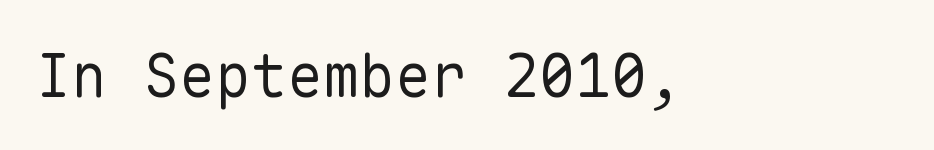
Q: Is the text bold? A: No.
Q: Is the text italic (slanted)? A: No, it is upright.
Q: Is the typeface a serif or a sans-serif typeface? A: Sans-serif.
Q: Is the text underlined? A: No.
Q: Is the spacing between letters normal or unusually wide? A: Normal.
Q: Width (condensed, normal, or wide)? A: Normal.
Q: Stroke contrast? A: Low.
Q: x-height? A: Medium.
Q: Monospaced? A: Yes.
